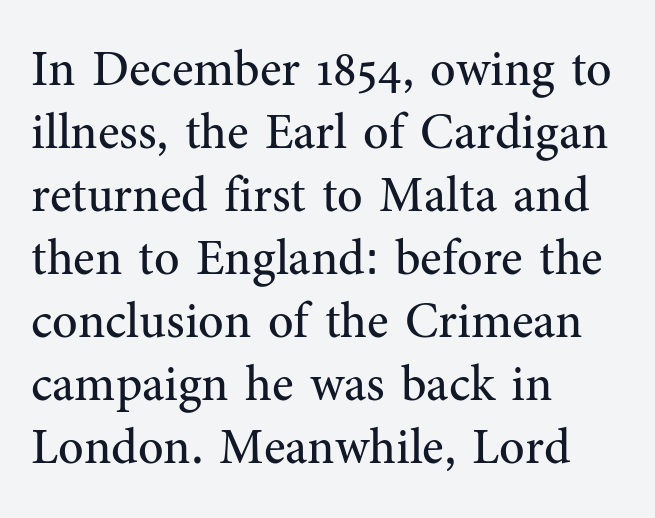
{"serif": "yes", "italic": "no", "bold": "no", "weight": "regular", "width": "normal", "stroke_contrast": "medium", "x_height": "medium", "monospaced": "no", "underline": "no", "align": "left", "line_spacing": "normal", "line_spacing_ratio": 1.26, "letter_spacing": "normal", "letter_spacing_em": 0.0, "glyph_px": 50}
